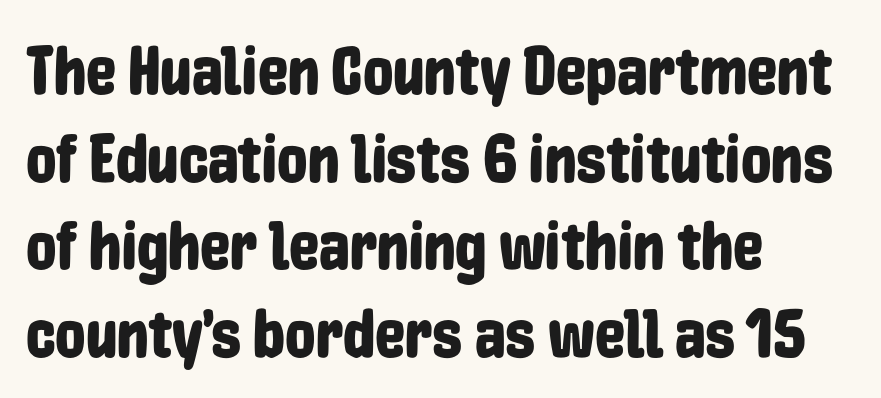
Q: Is the text italic (slanted)? A: No, it is upright.
Q: Is the typeface a serif or a sans-serif typeface? A: Sans-serif.
Q: Is the text underlined? A: No.
Q: How is the paragraph aligned? A: Left-aligned.
Q: Is the spacing between letters normal or unusually wide? A: Normal.
Q: Is the spacing between lines tight, normal or loose? A: Normal.
Q: Width (condensed, normal, or wide)? A: Condensed.
Q: Stroke contrast? A: Low.
Q: x-height? A: Medium.
Q: Monospaced? A: No.
